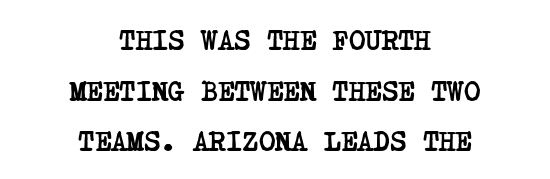
The image shows 28 px semibold, condensed serif type; set centered, line spacing 1.81x, normal letter spacing, not underlined; low stroke contrast and a large x-height.
